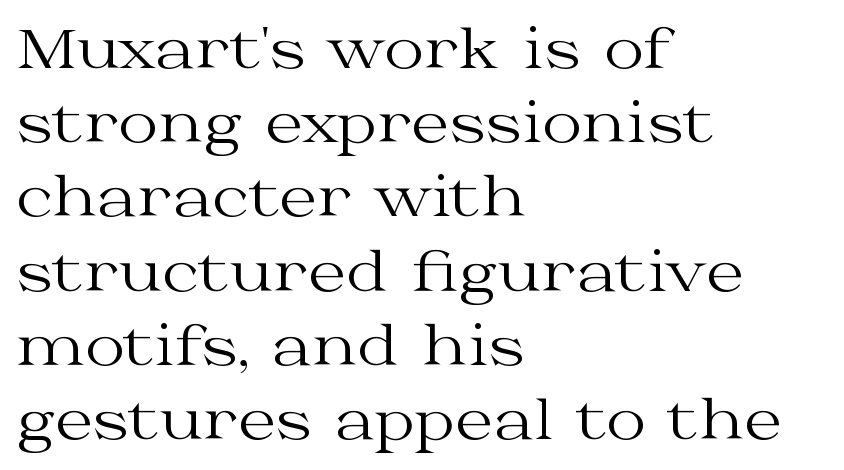
Q: Is the text bold? A: No.
Q: Is the text italic (slanted)? A: No, it is upright.
Q: Is the typeface a serif or a sans-serif typeface? A: Serif.
Q: Is the text underlined? A: No.
Q: How is the paragraph aligned? A: Left-aligned.
Q: Is the spacing between letters normal or unusually wide? A: Normal.
Q: Is the spacing between lines tight, normal or loose? A: Normal.
Q: Width (condensed, normal, or wide)? A: Wide.
Q: Stroke contrast? A: Medium.
Q: x-height? A: Medium.
Q: Monospaced? A: No.
